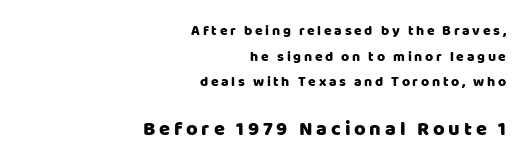
Q: Is the text italic (slanted)? A: No, it is upright.
Q: Is the text underlined? A: No.
Q: How is the paragraph aligned? A: Right-aligned.
Q: Which block of text is set in a larger size, the first (top) or the second (bottom)? A: The second (bottom) one.
